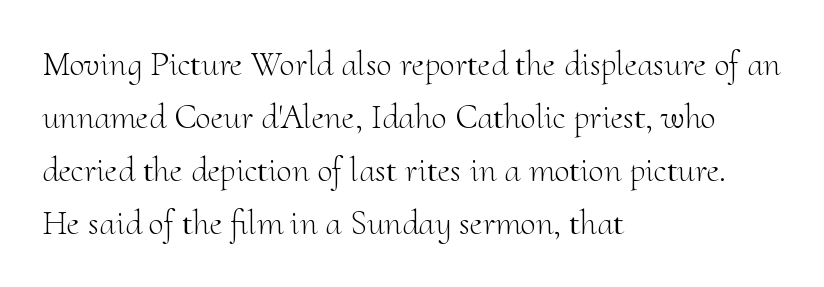
Q: Is the text bold? A: No.
Q: Is the text italic (slanted)? A: No, it is upright.
Q: Is the typeface a serif or a sans-serif typeface? A: Serif.
Q: Is the text underlined? A: No.
Q: How is the paragraph aligned? A: Left-aligned.
Q: Is the spacing between letters normal or unusually wide? A: Normal.
Q: Is the spacing between lines tight, normal or loose? A: Normal.
Q: Width (condensed, normal, or wide)? A: Normal.
Q: Stroke contrast? A: Medium.
Q: x-height? A: Small.
Q: Monospaced? A: No.
